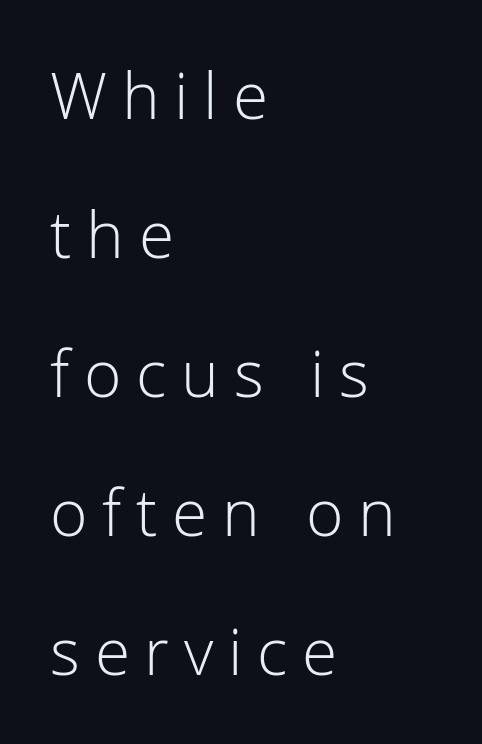
Layout note: lines flush left. Any mark beneath the type? The region is blank. Here the designer chose a conventional face with non-uniform glyph widths. The letters carry no serifs — their stems end cleanly without finishing strokes.
